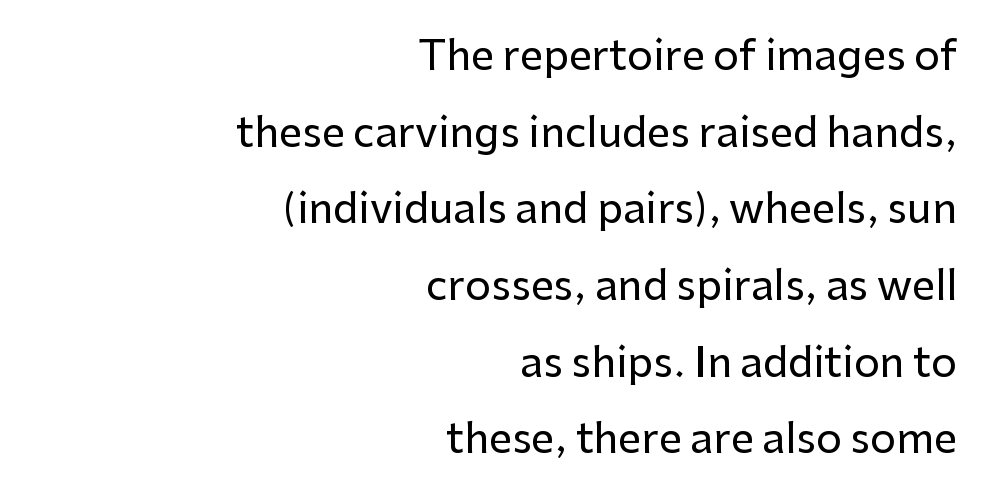
Q: Is the text italic (slanted)? A: No, it is upright.
Q: Is the typeface a serif or a sans-serif typeface? A: Sans-serif.
Q: Is the text underlined? A: No.
Q: How is the paragraph aligned? A: Right-aligned.
Q: Is the spacing between letters normal or unusually wide? A: Normal.
Q: Width (condensed, normal, or wide)? A: Normal.
Q: Stroke contrast? A: Low.
Q: x-height? A: Medium.
Q: Monospaced? A: No.
